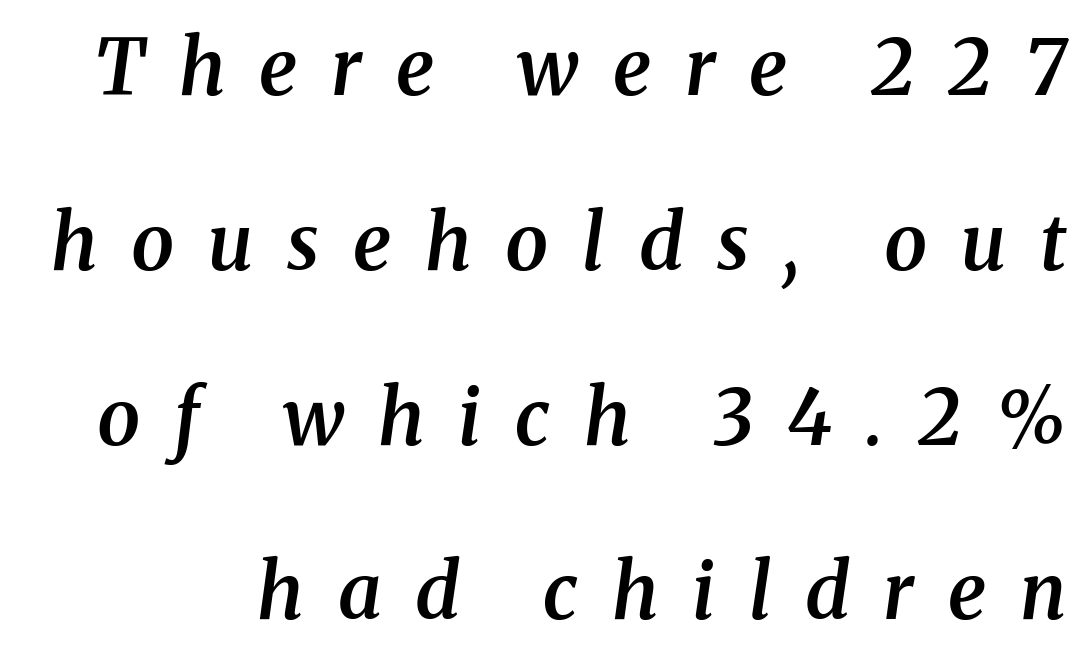
{"serif": "yes", "italic": "yes", "lean": "right", "slant_degrees": 8, "bold": "semi", "weight": "semibold", "width": "normal", "stroke_contrast": "medium", "x_height": "medium", "monospaced": "no", "underline": "no", "line_spacing": "loose", "line_spacing_ratio": 2.27, "letter_spacing": "wide", "letter_spacing_em": 0.44, "glyph_px": 77}
